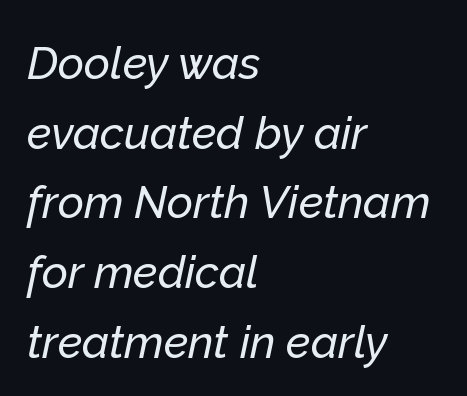
The image shows 45 px text type, italic (leaning right); set left-aligned, normal line spacing (1.55x), normal letter spacing, not underlined; low stroke contrast and a medium x-height.
